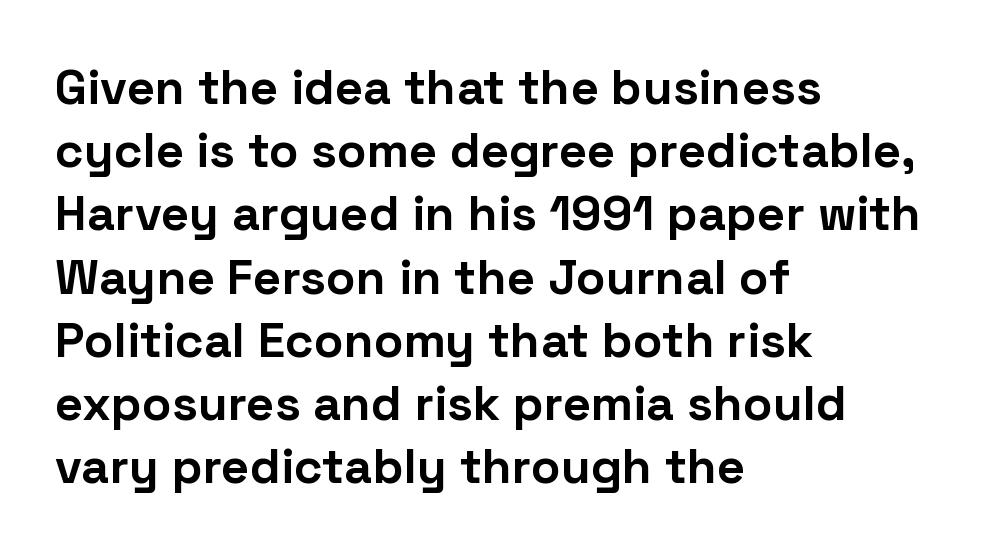
{"serif": "no", "italic": "no", "bold": "yes", "weight": "bold", "width": "normal", "stroke_contrast": "low", "x_height": "medium", "monospaced": "no", "underline": "no", "align": "left", "line_spacing": "normal", "line_spacing_ratio": 1.29, "letter_spacing": "normal", "letter_spacing_em": 0.0, "glyph_px": 49}
